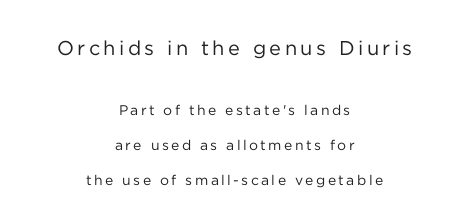
The image shows 20 px text type, upright; set centered, loose line spacing (2.5x), not underlined; the first (top) block is 1.43x larger.
